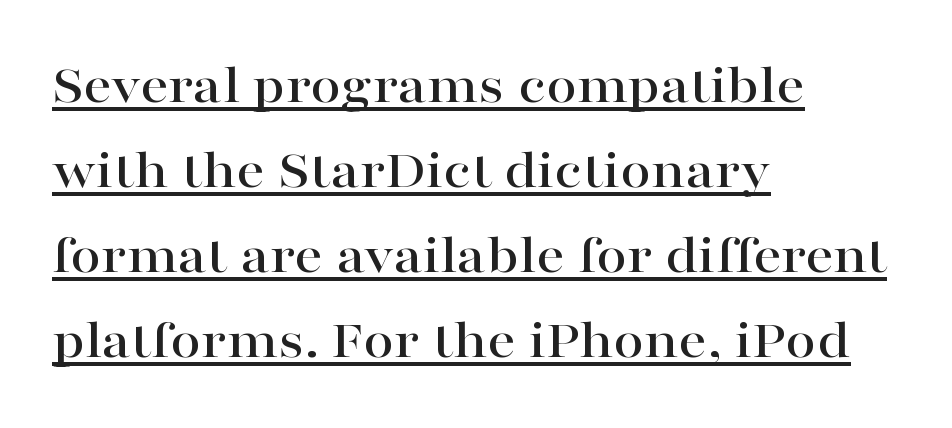
{"serif": "yes", "italic": "no", "width": "wide", "stroke_contrast": "high", "x_height": "medium", "monospaced": "no", "underline": "yes", "align": "left", "line_spacing": "normal", "line_spacing_ratio": 1.52, "letter_spacing": "normal", "letter_spacing_em": 0.0, "glyph_px": 56}
